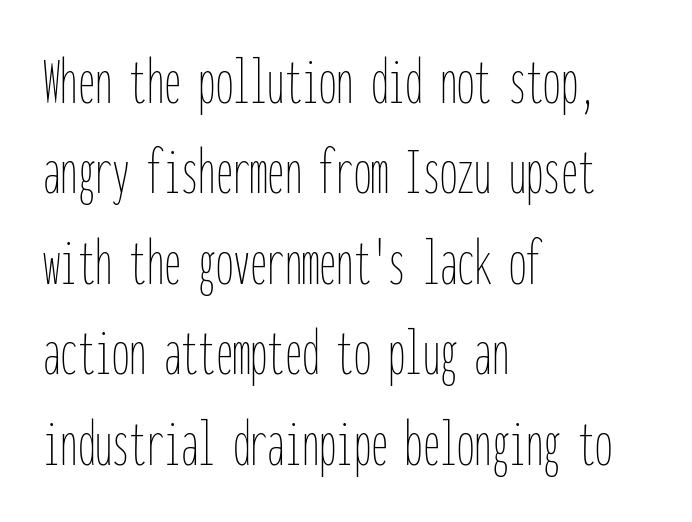
Line beginnings align vertically; line endings do not. Letter spacing: default. The typeface has the unassuming heft of standard copy or less. Do the characters align in a grid? Yes, the font is monospaced. The passage shown is not underscored anywhere. The font's upright variant was chosen for this text.
